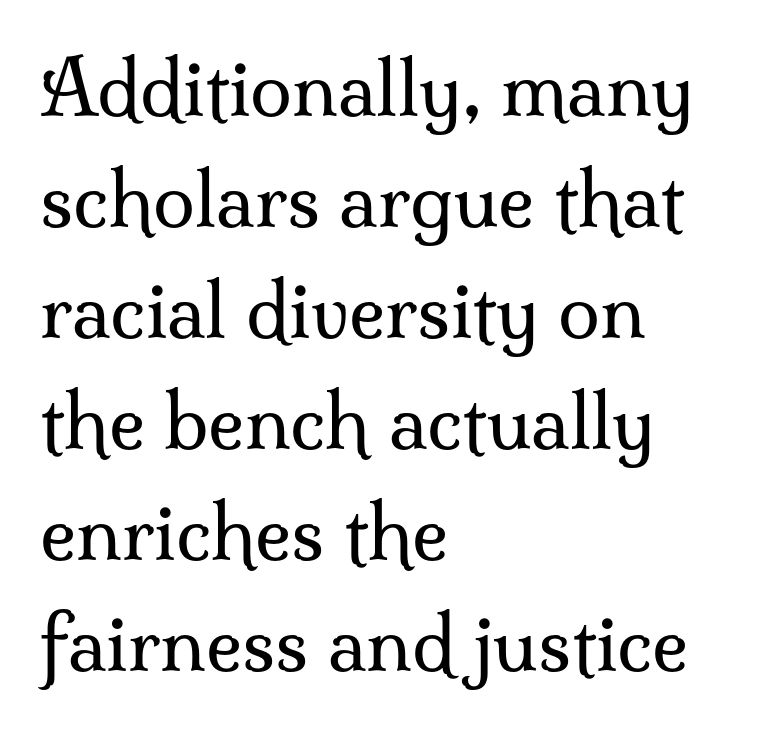
This is serif lettering, the kind often seen in printed books. Each row of text sits above clean, open space. In terms of posture, this sample is upright. The letters advance in unequal steps, a hallmark of proportional type. No letter is thick-stroked: the sample isn't bold.
